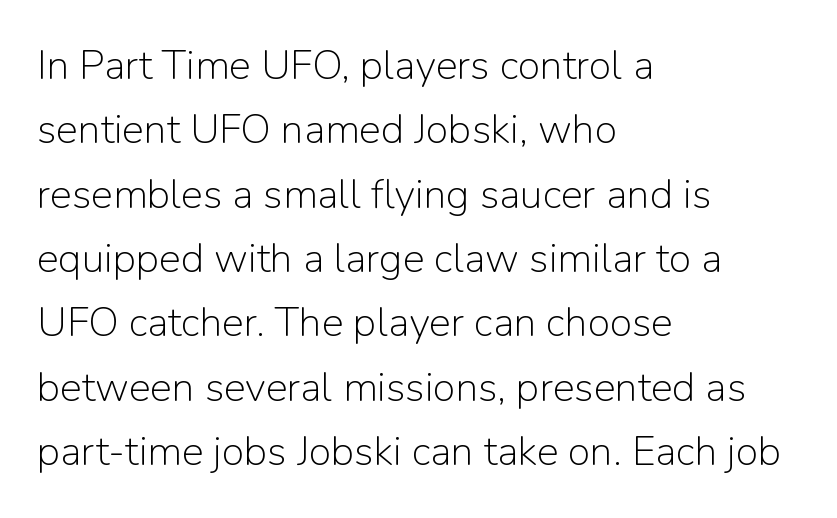
{"serif": "no", "italic": "no", "bold": "no", "weight": "light", "width": "normal", "stroke_contrast": "low", "x_height": "medium", "monospaced": "no", "underline": "no", "align": "left", "line_spacing": "normal", "line_spacing_ratio": 1.57, "letter_spacing": "normal", "letter_spacing_em": 0.0, "glyph_px": 41}
